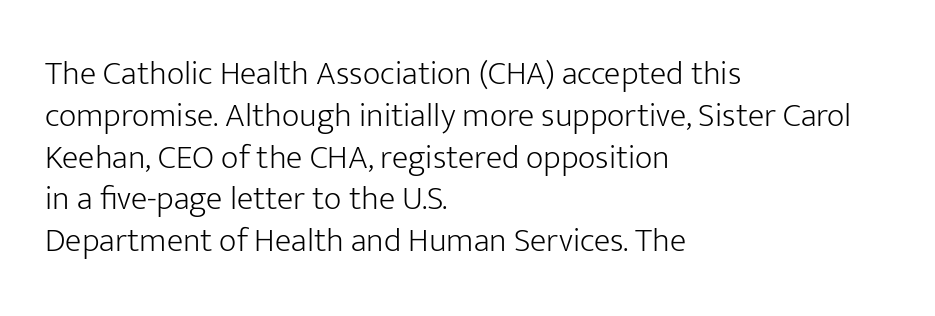
Q: Is the text bold? A: No.
Q: Is the text italic (slanted)? A: No, it is upright.
Q: Is the typeface a serif or a sans-serif typeface? A: Sans-serif.
Q: Is the text underlined? A: No.
Q: How is the paragraph aligned? A: Left-aligned.
Q: Is the spacing between letters normal or unusually wide? A: Normal.
Q: Width (condensed, normal, or wide)? A: Normal.
Q: Stroke contrast? A: Low.
Q: x-height? A: Medium.
Q: Monospaced? A: No.
